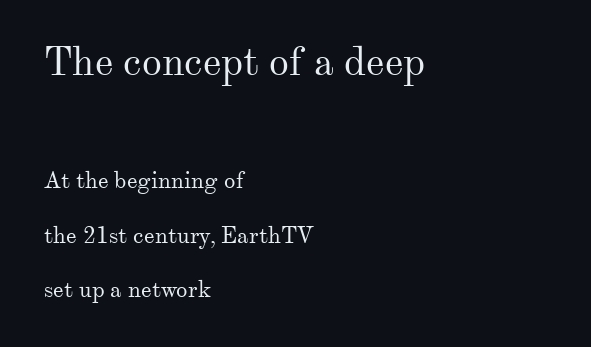
The letters stand straight up with perfectly vertical stems. The horizontal fit of the characters is conventional and even. These lines are rendered in a variable-pitch font. The font sits on the lighter half of the weight spectrum, regular included. Little horizontal feet cap the strokes, marking this as serif type. Vertically, the passage feels expansive, rows floating well apart.
